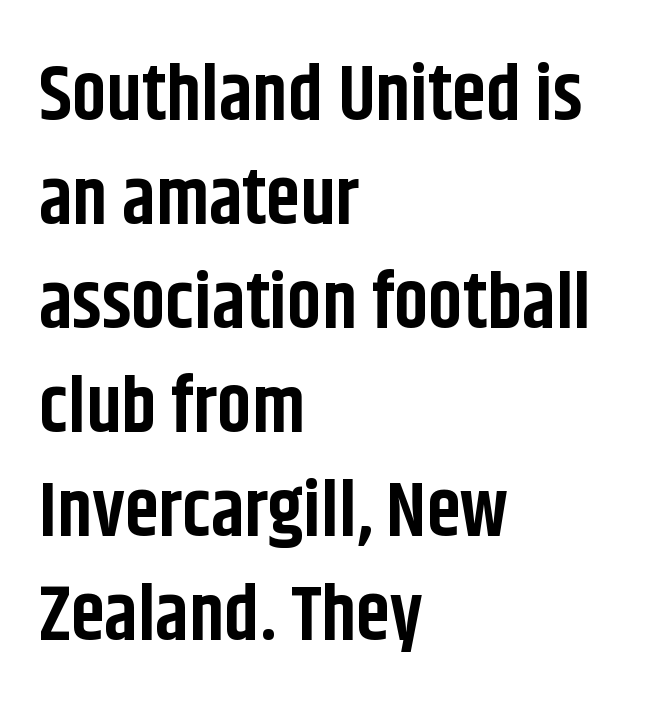
Q: Is the text bold? A: Yes.
Q: Is the text italic (slanted)? A: No, it is upright.
Q: Is the typeface a serif or a sans-serif typeface? A: Sans-serif.
Q: Is the text underlined? A: No.
Q: How is the paragraph aligned? A: Left-aligned.
Q: Is the spacing between letters normal or unusually wide? A: Normal.
Q: Is the spacing between lines tight, normal or loose? A: Normal.
Q: Width (condensed, normal, or wide)? A: Condensed.
Q: Stroke contrast? A: Low.
Q: x-height? A: Large.
Q: Monospaced? A: No.
